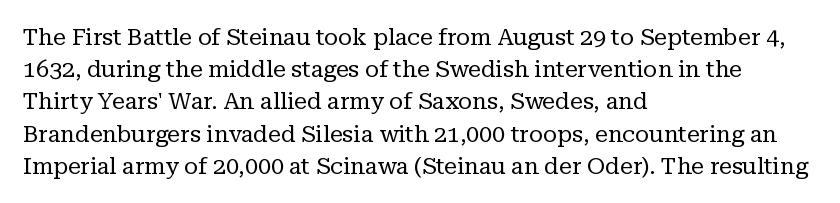
The image shows 23 px text type, upright; set left-aligned, normal line spacing (1.4x), normal letter spacing, not underlined.
